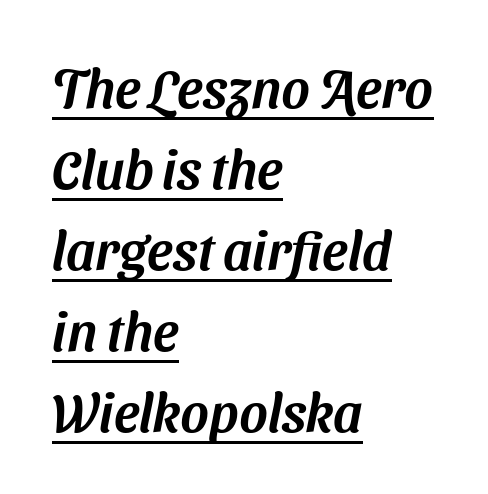
These lines sit exactly where default settings would place them. You can tell from the bare stems that sans-serif type was used. The face used here is proportionally spaced, like ordinary book or web type. Notice how the passage keeps a crisp vertical edge on the left only.
